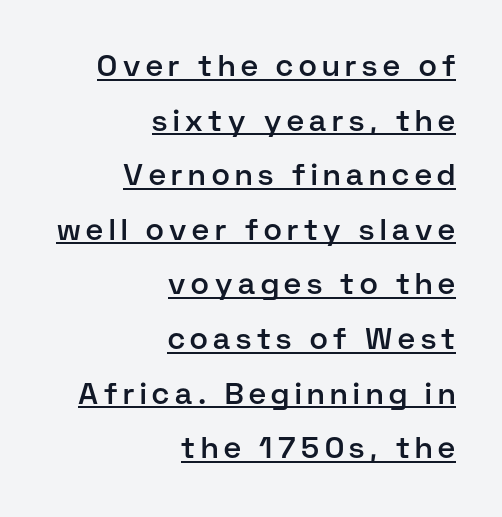
Q: Is the text bold? A: Semi-bold.
Q: Is the text italic (slanted)? A: No, it is upright.
Q: Is the typeface a serif or a sans-serif typeface? A: Sans-serif.
Q: Is the text underlined? A: Yes.
Q: How is the paragraph aligned? A: Right-aligned.
Q: Width (condensed, normal, or wide)? A: Normal.
Q: Stroke contrast? A: Low.
Q: x-height? A: Medium.
Q: Monospaced? A: No.
